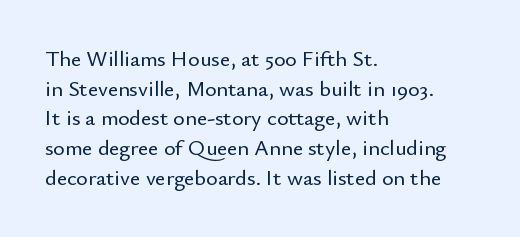
{"italic": "no", "underline": "no", "align": "left", "line_spacing": "normal", "line_spacing_ratio": 1.35, "letter_spacing": "normal", "letter_spacing_em": 0.0, "glyph_px": 22}
